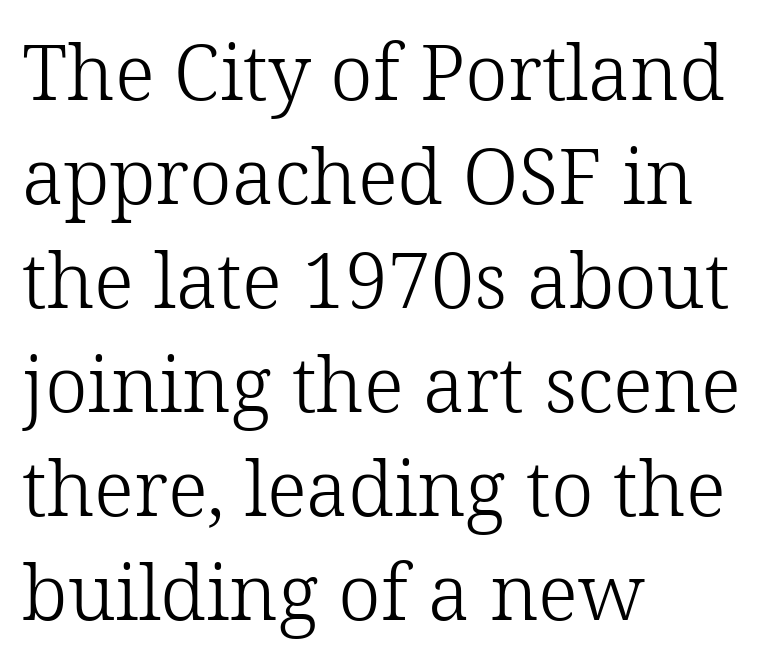
No extra ink here — the face is not bold. Vertical strokes here are truly vertical. The specimen omits any rule beneath the text block's lines. The setting favours the left margin, as ordinary paragraphs usually do. In terms of letterform style, serifs are clearly present.
